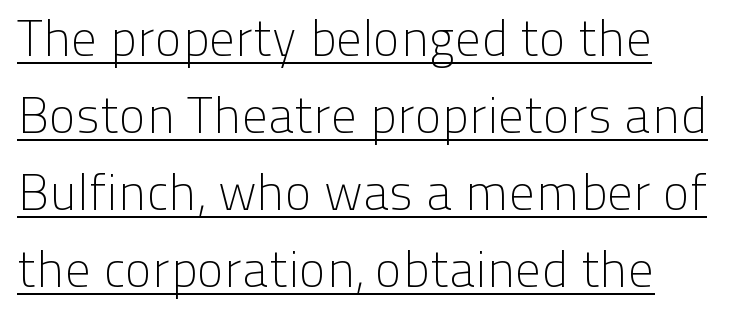
{"serif": "no", "italic": "no", "bold": "no", "weight": "light", "width": "normal", "stroke_contrast": "low", "x_height": "medium", "monospaced": "no", "underline": "yes", "align": "left", "line_spacing": "normal", "line_spacing_ratio": 1.51, "letter_spacing": "normal", "letter_spacing_em": 0.0, "glyph_px": 51}
